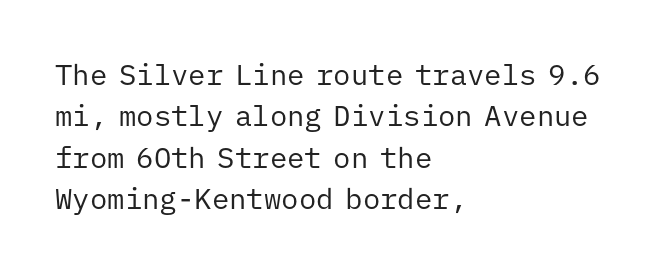
{"serif": "no", "italic": "no", "bold": "no", "weight": "regular", "width": "normal", "stroke_contrast": "low", "x_height": "medium", "monospaced": "yes", "underline": "no", "align": "left", "line_spacing": "normal", "line_spacing_ratio": 1.43, "letter_spacing": "normal", "letter_spacing_em": 0.0, "glyph_px": 29}
